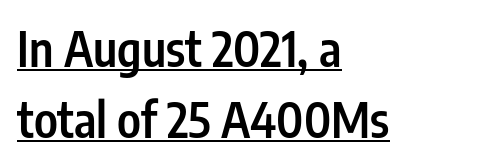
Q: Is the text bold? A: Semi-bold.
Q: Is the text italic (slanted)? A: No, it is upright.
Q: Is the typeface a serif or a sans-serif typeface? A: Sans-serif.
Q: Is the text underlined? A: Yes.
Q: How is the paragraph aligned? A: Left-aligned.
Q: Is the spacing between letters normal or unusually wide? A: Normal.
Q: Is the spacing between lines tight, normal or loose? A: Normal.
Q: Width (condensed, normal, or wide)? A: Condensed.
Q: Stroke contrast? A: Low.
Q: x-height? A: Medium.
Q: Monospaced? A: No.
